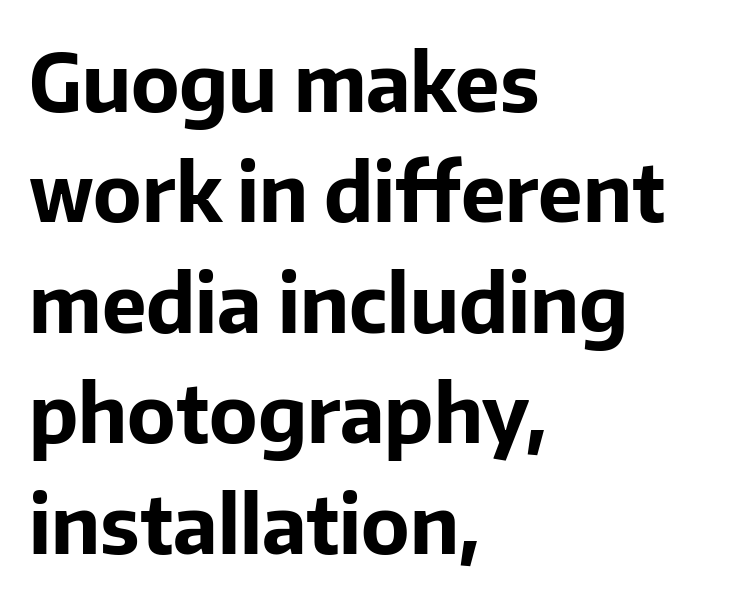
The image shows 80 px bold sans-serif type, upright; set left-aligned, normal line spacing (1.38x), normal letter spacing, not underlined; low stroke contrast and a medium x-height.
